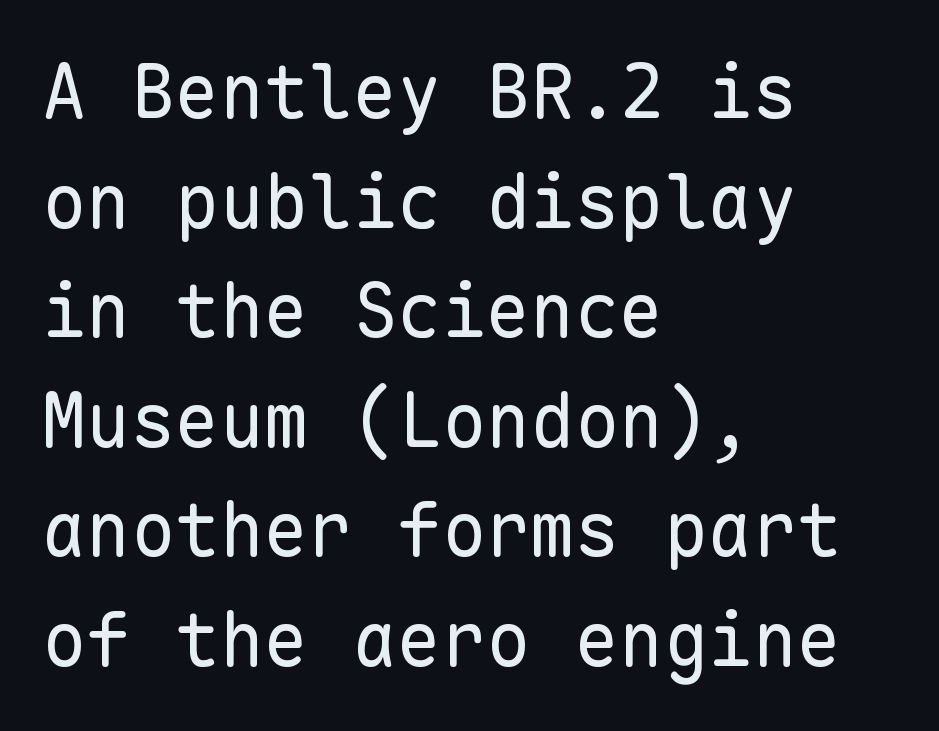
The image shows 74 px regular-weight sans-serif type, upright, monospaced; set left-aligned, normal line spacing (1.48x), normal letter spacing, not underlined; low stroke contrast and a medium x-height.
